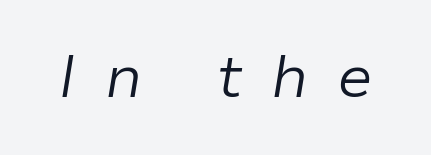
Q: Is the text bold? A: No.
Q: Is the text italic (slanted)? A: Yes, it leans right by about 9 degrees.
Q: Is the text underlined? A: No.
Q: Is the spacing between letters normal or unusually wide? A: Unusually wide.
Q: Width (condensed, normal, or wide)? A: Normal.
Q: Stroke contrast? A: Low.
Q: x-height? A: Medium.
Q: Monospaced? A: No.
